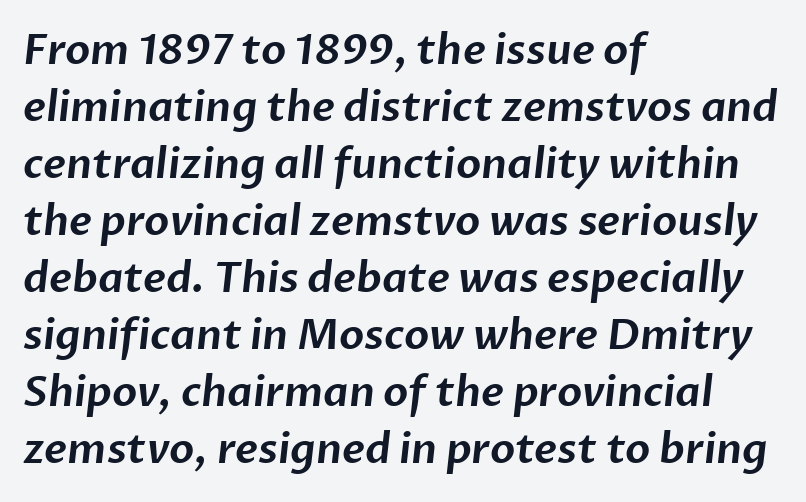
{"serif": "no", "width": "normal", "stroke_contrast": "low", "x_height": "medium", "monospaced": "no", "underline": "no", "align": "left", "line_spacing": "normal", "line_spacing_ratio": 1.39, "letter_spacing": "normal", "letter_spacing_em": 0.0, "glyph_px": 41}
